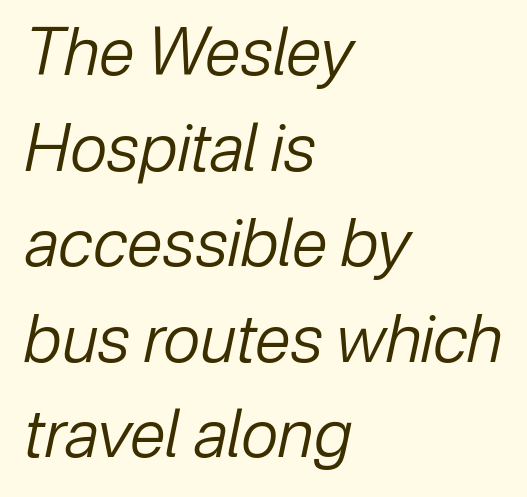
This is oblique type, the kind used for emphasis or titles. Caption: multi-line text, flush left, ragged right. Note the varied advance widths — an 'i' is clearly narrower than an 'm'. These lines sit exactly where default settings would place them. Default kerning and tracking; the words read as compact shapes.
